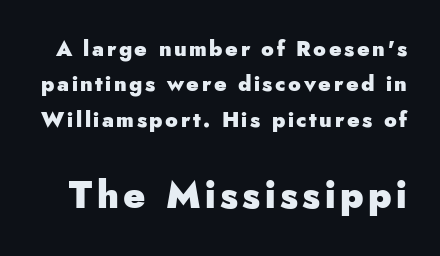
In terms of weight, the rendering is a true, heavy bold. The second block has been scaled up relative to the first. Upright lettering throughout. The text was rendered using a sans face with plain stroke endings. Think of a printed novel: that variable character pitch is what you see here. The string is rendered with underlining switched off.
